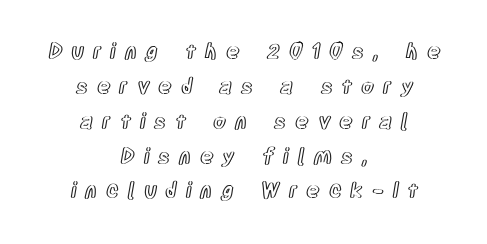
The image shows 21 px text type; set centered, normal line spacing (1.66x), unusually wide letter spacing (+0.42 em), not underlined.
